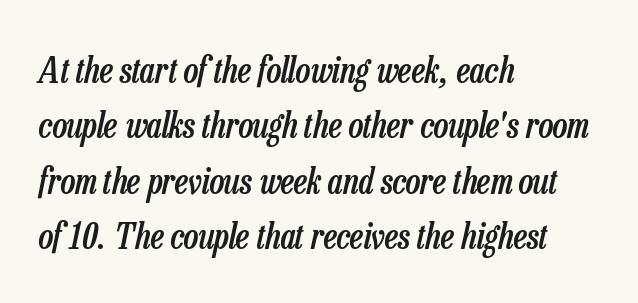
The image shows 35 px semibold, condensed type, italic (leaning right); set left-aligned, normal line spacing (1.58x), normal letter spacing, not underlined; low stroke contrast and a medium x-height.
